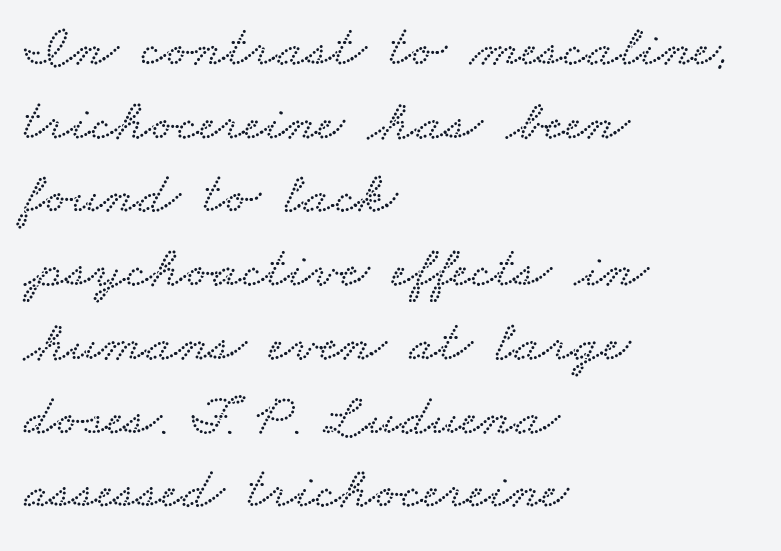
The image shows 59 px wide type; set left-aligned, normal line spacing (1.25x), normal letter spacing, not underlined; low stroke contrast and a small x-height.
